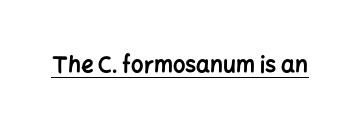
The face used here is rendered with its standard letterfit. These lines were composed using upright roman letters. Strokes here are thick enough to call this a true bold. Is there an underline? Yes — a line sits under the letters.
